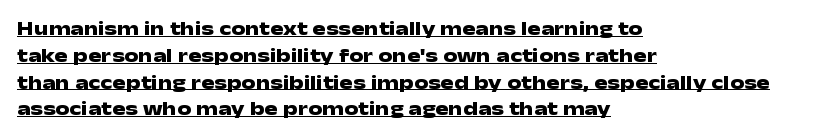
Summary of vertical rhythm: regular, with standard interline spacing. In designer terms, the underline attribute is active on this setting. Tracking value appears to be zero — textbook default spacing. These lines stack with their left ends in a neat column.
